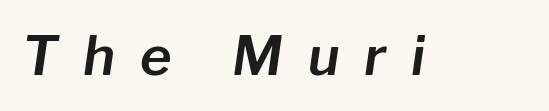
{"italic": "yes", "lean": "right", "slant_degrees": 8, "width": "normal", "stroke_contrast": "low", "x_height": "medium", "monospaced": "no", "underline": "no", "letter_spacing": "wide", "letter_spacing_em": 0.46, "glyph_px": 54}
